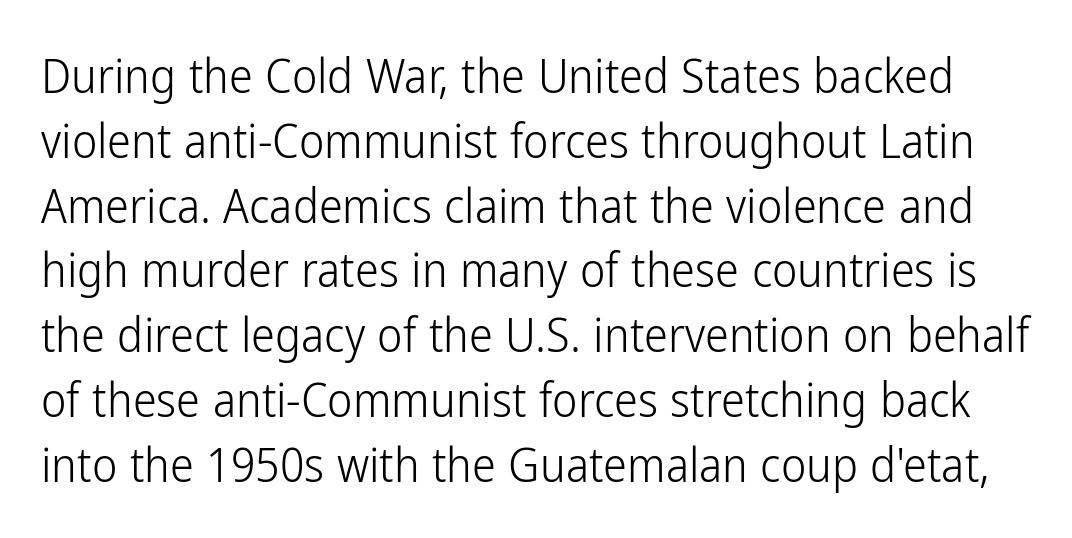
{"serif": "no", "italic": "no", "bold": "no", "weight": "light", "width": "condensed", "stroke_contrast": "low", "x_height": "medium", "monospaced": "no", "underline": "no", "line_spacing": "normal", "line_spacing_ratio": 1.35, "letter_spacing": "normal", "letter_spacing_em": 0.0, "glyph_px": 48}
